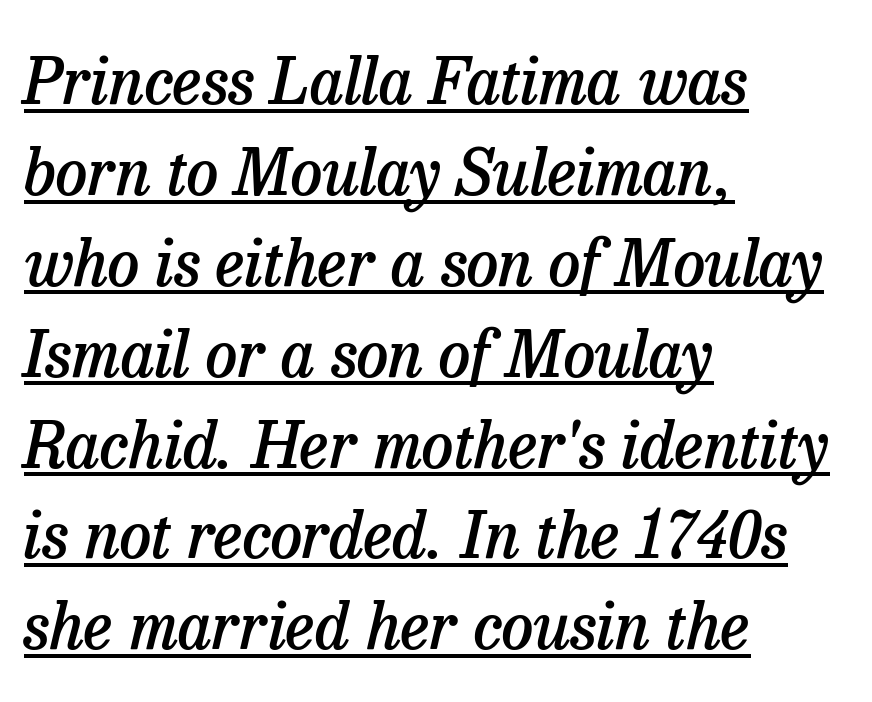
The image shows 64 px semibold serif type, italic (leaning right); set left-aligned, normal line spacing (1.42x), normal letter spacing, underlined; low stroke contrast and a medium x-height.
